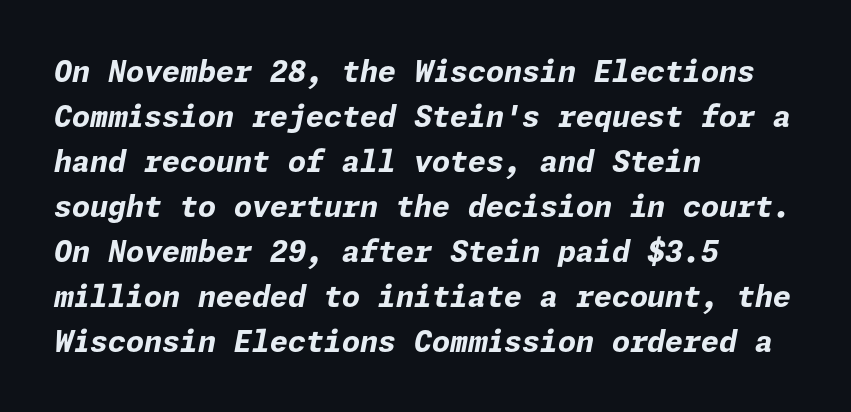
The image shows 29 px bold type, italic (leaning right); set left-aligned, normal line spacing (1.55x), normal letter spacing, not underlined; low stroke contrast and a medium x-height.
